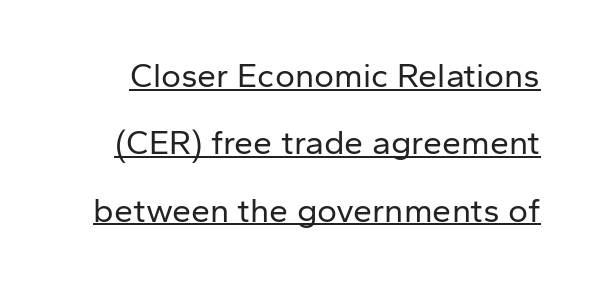
Q: Is the text bold? A: No.
Q: Is the text italic (slanted)? A: No, it is upright.
Q: Is the typeface a serif or a sans-serif typeface? A: Sans-serif.
Q: Is the text underlined? A: Yes.
Q: Is the spacing between letters normal or unusually wide? A: Normal.
Q: Is the spacing between lines tight, normal or loose? A: Loose.
Q: Width (condensed, normal, or wide)? A: Normal.
Q: Stroke contrast? A: Low.
Q: x-height? A: Medium.
Q: Monospaced? A: No.
